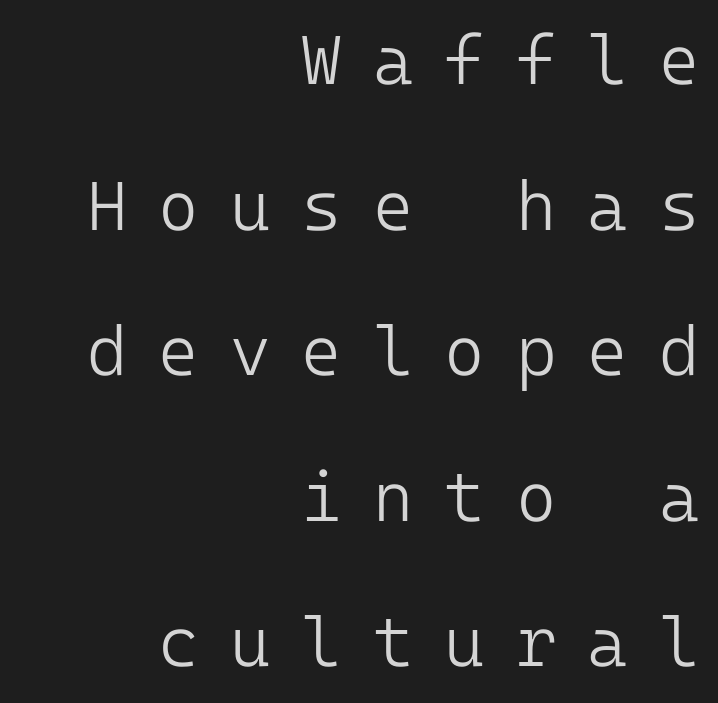
Q: Is the text bold? A: No.
Q: Is the text italic (slanted)? A: No, it is upright.
Q: Is the typeface a serif or a sans-serif typeface? A: Sans-serif.
Q: Is the text underlined? A: No.
Q: How is the paragraph aligned? A: Right-aligned.
Q: Is the spacing between letters normal or unusually wide? A: Unusually wide.
Q: Is the spacing between lines tight, normal or loose? A: Loose.
Q: Width (condensed, normal, or wide)? A: Normal.
Q: Stroke contrast? A: Low.
Q: x-height? A: Medium.
